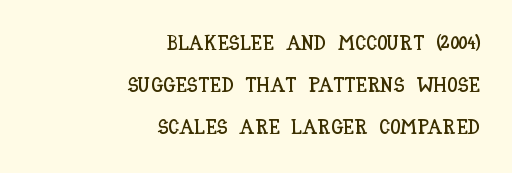
{"italic": "no", "underline": "no", "align": "right", "line_spacing": "loose", "line_spacing_ratio": 2.01, "letter_spacing": "normal", "letter_spacing_em": 0.0, "glyph_px": 21}
